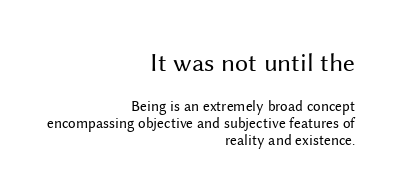
{"italic": "no", "bold": "no", "underline": "no", "align": "right", "line_spacing": "tight", "line_spacing_ratio": 1.12, "letter_spacing": "normal", "letter_spacing_em": 0.0, "larger_block": "first", "size_ratio": 1.73, "glyph_px": 26}
